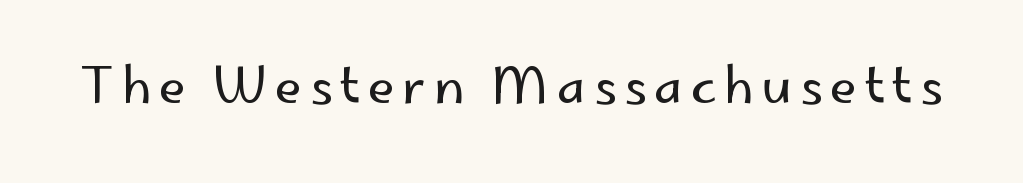
Q: Is the text bold? A: No.
Q: Is the text italic (slanted)? A: No, it is upright.
Q: Is the typeface a serif or a sans-serif typeface? A: Sans-serif.
Q: Is the text underlined? A: No.
Q: Width (condensed, normal, or wide)? A: Normal.
Q: Stroke contrast? A: Low.
Q: x-height? A: Small.
Q: Monospaced? A: No.
